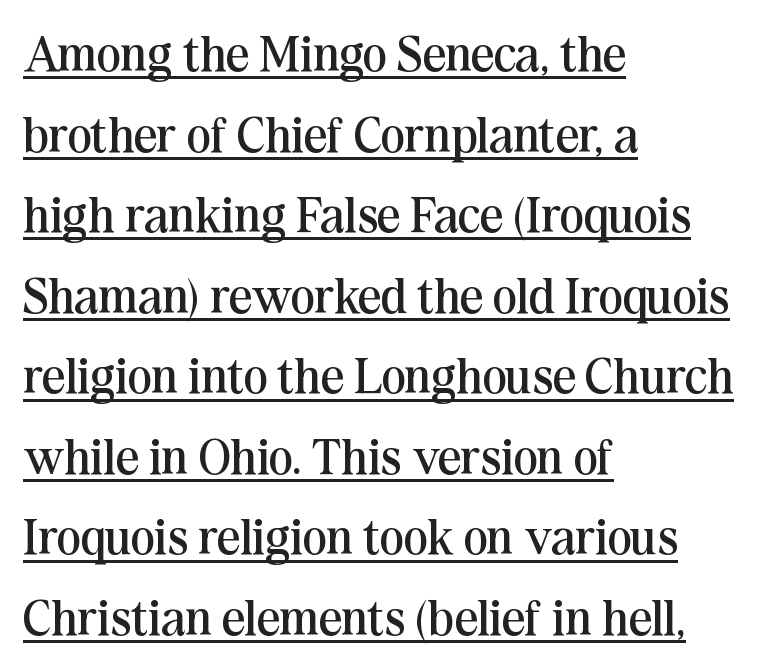
{"serif": "yes", "italic": "no", "bold": "no", "weight": "regular", "width": "normal", "stroke_contrast": "medium", "x_height": "medium", "monospaced": "no", "underline": "yes", "align": "left", "line_spacing": "normal", "line_spacing_ratio": 1.58, "letter_spacing": "normal", "letter_spacing_em": 0.0, "glyph_px": 51}
